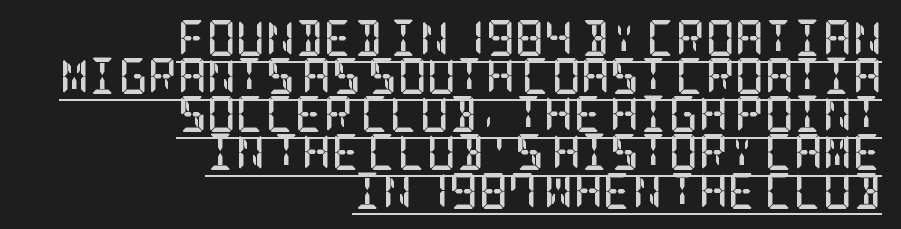
Default kerning and tracking; the words read as compact shapes. The leading is snug, giving the passage a crowded texture. This sample uses a serif face. This rendering features underlined lettering. Posture: vertical.
